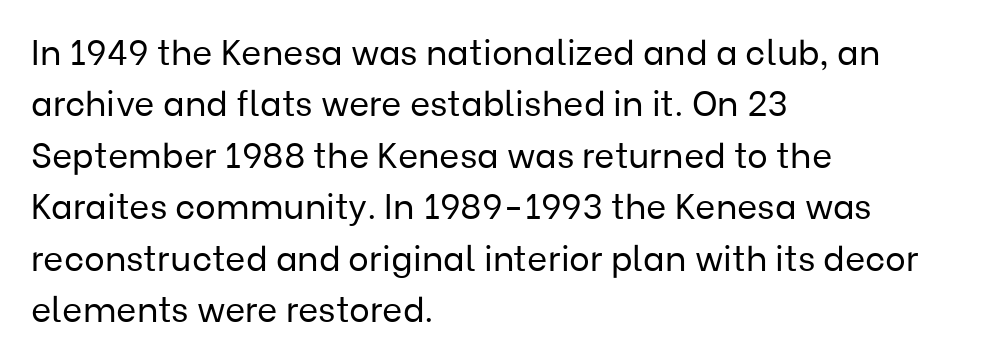
{"serif": "no", "italic": "no", "bold": "no", "weight": "regular", "width": "normal", "stroke_contrast": "low", "x_height": "medium", "monospaced": "no", "underline": "no", "align": "left", "line_spacing": "normal", "line_spacing_ratio": 1.47, "letter_spacing": "normal", "letter_spacing_em": 0.0, "glyph_px": 35}
